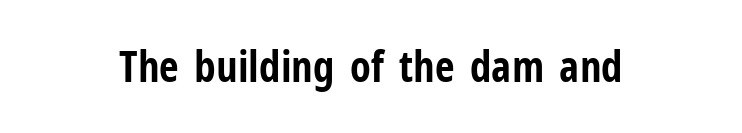
The image shows 43 px bold, condensed sans-serif type, upright; set normal letter spacing, not underlined; low stroke contrast and a medium x-height.
